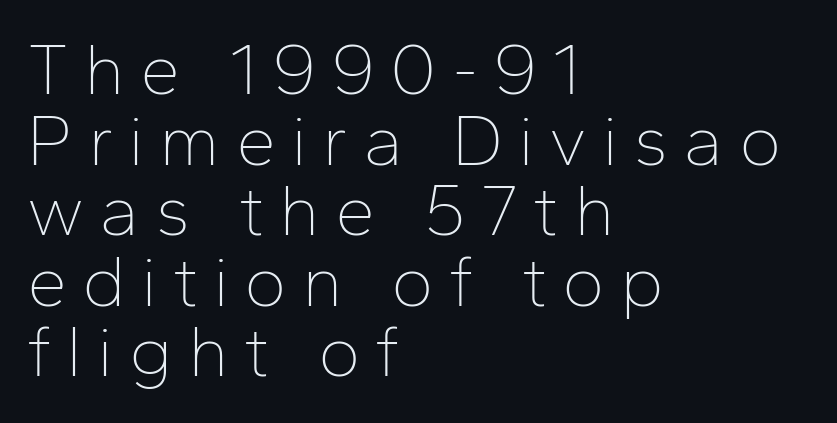
Is this a fixed-width face? No — the glyphs have proportional, varying widths. Every stem runs plumb, perpendicular to the baseline. The gap between lines stays unmarked. How would I describe the line gaps? Narrow and economical. The characters are drawn with everyday or finer stroke widths. The face used here is a sans, in the tradition of grotesques and geometrics.
